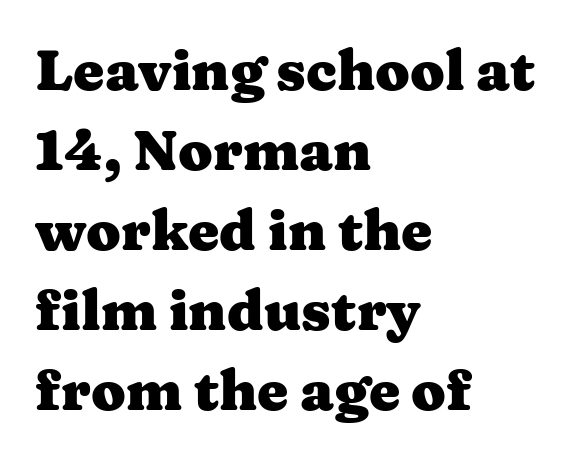
Q: Is the text bold? A: Yes.
Q: Is the text italic (slanted)? A: No, it is upright.
Q: Is the typeface a serif or a sans-serif typeface? A: Serif.
Q: Is the text underlined? A: No.
Q: How is the paragraph aligned? A: Left-aligned.
Q: Is the spacing between letters normal or unusually wide? A: Normal.
Q: Is the spacing between lines tight, normal or loose? A: Normal.
Q: Width (condensed, normal, or wide)? A: Wide.
Q: Stroke contrast? A: Medium.
Q: x-height? A: Medium.
Q: Monospaced? A: No.
